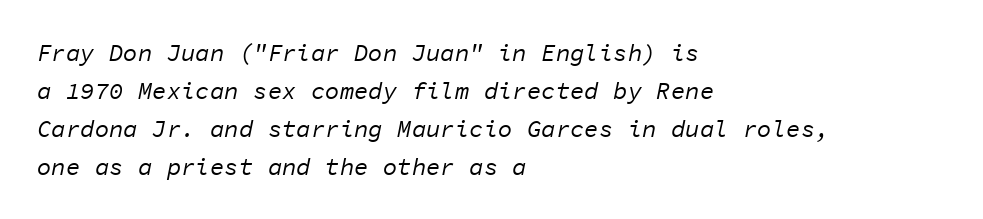
A typesetter would mark this as italic. This reads as an unemphasized weight, regular at the heaviest. Caption: standard tracking, unaltered. Any mark beneath the type? The region is blank. The paragraph shown leans on its left margin.
